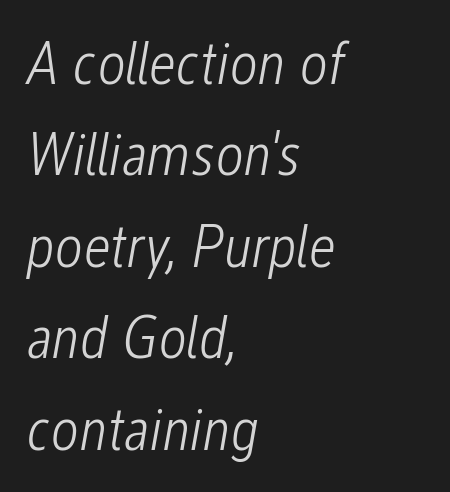
{"italic": "yes", "lean": "right", "slant_degrees": 12, "bold": "no", "weight": "light", "width": "condensed", "stroke_contrast": "low", "x_height": "medium", "monospaced": "no", "underline": "no", "align": "left", "line_spacing": "normal", "line_spacing_ratio": 1.5, "letter_spacing": "normal", "letter_spacing_em": 0.0, "glyph_px": 61}
